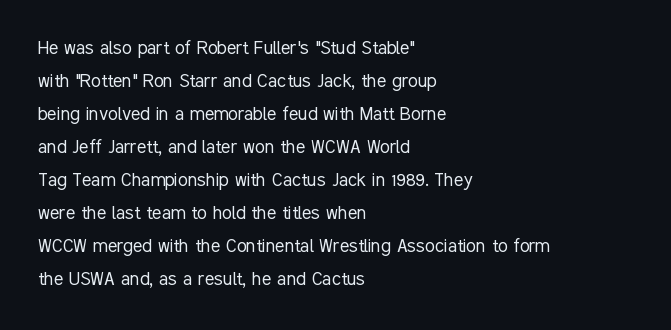
{"italic": "no", "bold": "no", "underline": "no", "align": "left", "line_spacing": "normal", "line_spacing_ratio": 1.5, "letter_spacing": "normal", "letter_spacing_em": 0.0, "glyph_px": 22}
